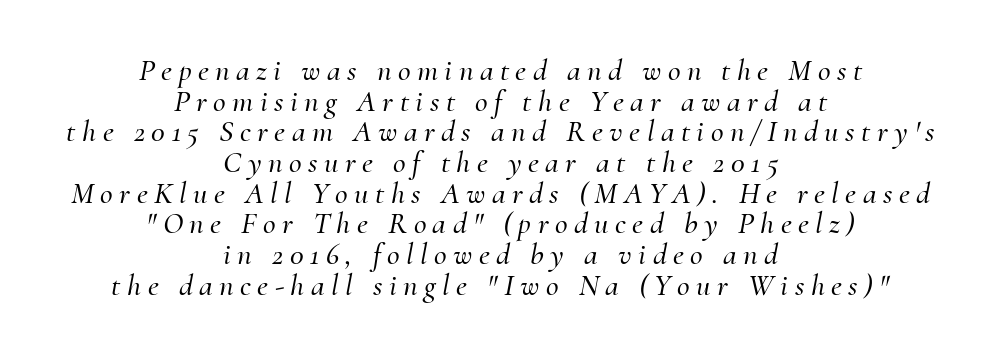
Words appear elongated and porous because spacing is wide. Type style note: has serifs. Caption: multi-line text, centered on the measure. The face used here has a pronounced slope to its letters. Cramped leading. Each row of text sits above clean, open space.
